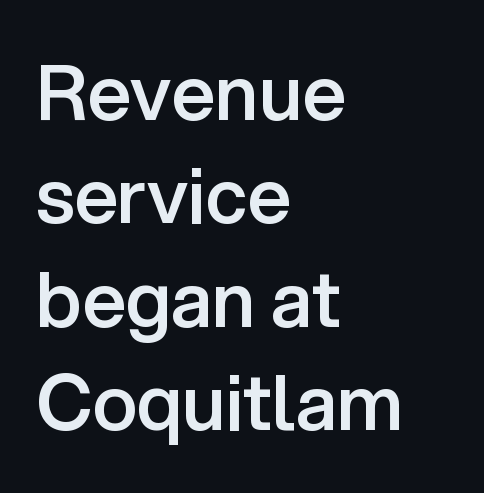
The image shows 76 px semibold sans-serif type, upright; set left-aligned, normal line spacing (1.36x), normal letter spacing, not underlined; low stroke contrast and a medium x-height.
